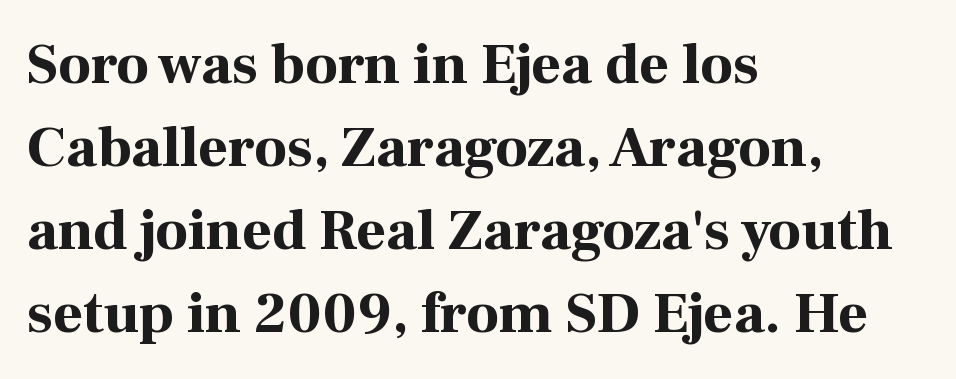
Q: Is the text bold? A: Yes.
Q: Is the text italic (slanted)? A: No, it is upright.
Q: Is the typeface a serif or a sans-serif typeface? A: Serif.
Q: Is the text underlined? A: No.
Q: How is the paragraph aligned? A: Left-aligned.
Q: Is the spacing between letters normal or unusually wide? A: Normal.
Q: Is the spacing between lines tight, normal or loose? A: Normal.
Q: Width (condensed, normal, or wide)? A: Normal.
Q: Stroke contrast? A: High.
Q: x-height? A: Medium.
Q: Monospaced? A: No.
